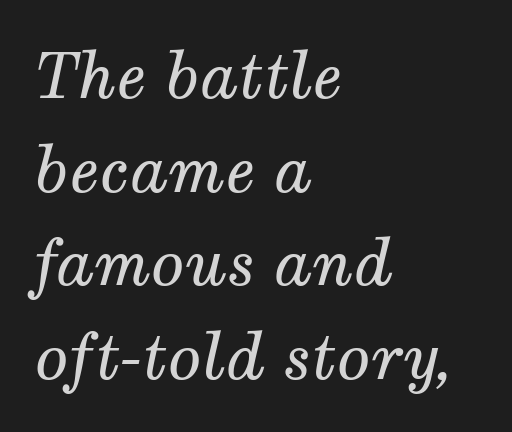
Q: Is the text bold? A: No.
Q: Is the text italic (slanted)? A: Yes, it leans right by about 12 degrees.
Q: Is the typeface a serif or a sans-serif typeface? A: Serif.
Q: Is the text underlined? A: No.
Q: How is the paragraph aligned? A: Left-aligned.
Q: Is the spacing between letters normal or unusually wide? A: Normal.
Q: Is the spacing between lines tight, normal or loose? A: Normal.
Q: Width (condensed, normal, or wide)? A: Normal.
Q: Stroke contrast? A: Medium.
Q: x-height? A: Medium.
Q: Monospaced? A: No.
